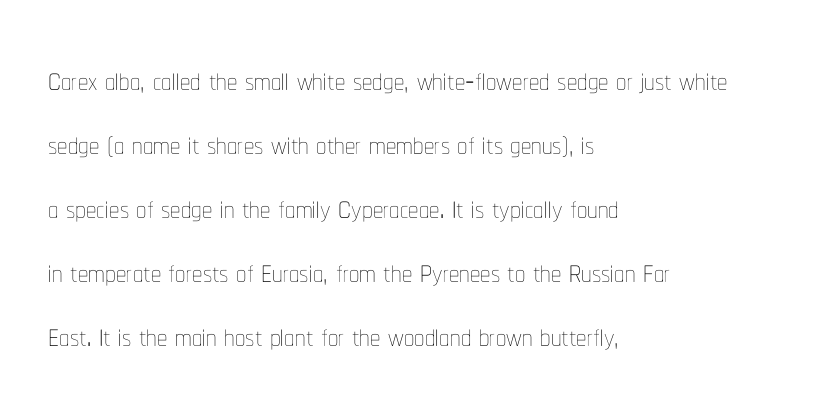
{"italic": "no", "bold": "no", "weight": "thin", "width": "condensed", "stroke_contrast": "low", "x_height": "medium", "monospaced": "no", "underline": "no", "align": "left", "line_spacing": "normal", "line_spacing_ratio": 1.56, "letter_spacing": "normal", "letter_spacing_em": 0.0, "glyph_px": 41}
